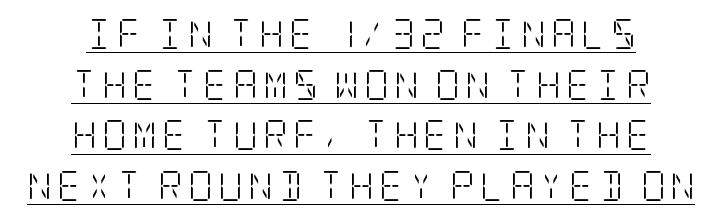
The image shows 30 px light, condensed serif type, upright; set centered, normal line spacing (1.69x), underlined; low stroke contrast and a large x-height.
